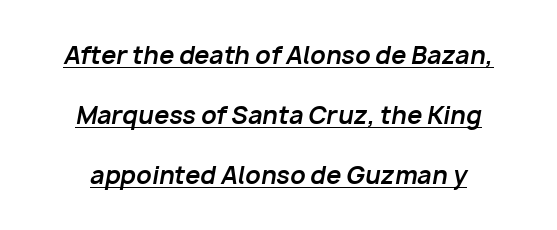
The image shows 24 px bold type, italic (leaning right); set centered, loose line spacing (2.49x), normal letter spacing, underlined.
